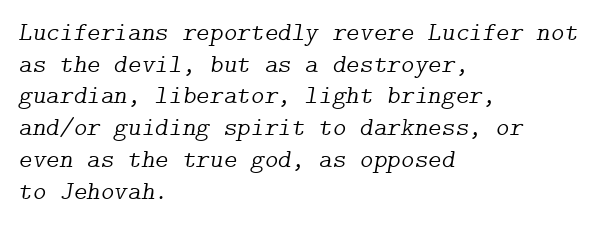
{"italic": "yes", "lean": "right", "slant_degrees": 9, "bold": "no", "underline": "no", "align": "left", "line_spacing_ratio": 1.22, "letter_spacing": "normal", "letter_spacing_em": 0.0, "glyph_px": 26}
